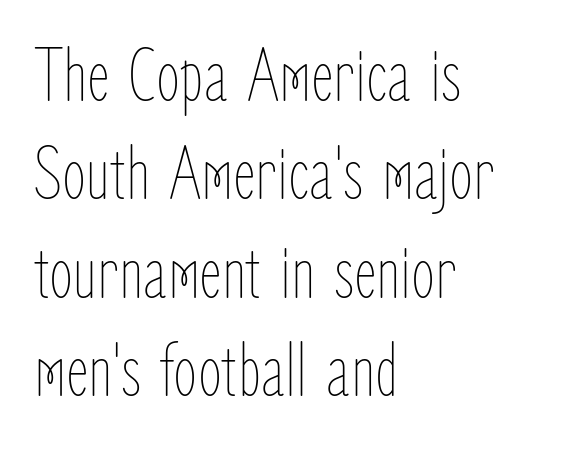
Q: Is the text bold? A: No.
Q: Is the text italic (slanted)? A: No, it is upright.
Q: Is the text underlined? A: No.
Q: How is the paragraph aligned? A: Left-aligned.
Q: Is the spacing between letters normal or unusually wide? A: Normal.
Q: Is the spacing between lines tight, normal or loose? A: Normal.
Q: Width (condensed, normal, or wide)? A: Condensed.
Q: Stroke contrast? A: Low.
Q: x-height? A: Medium.
Q: Monospaced? A: No.
